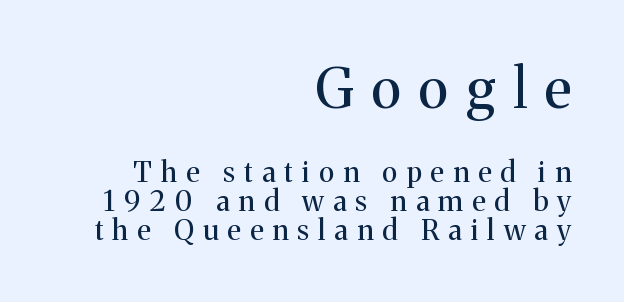
The image shows 55 px regular-weight serif type, upright; set right-aligned, tight line spacing (1.04x), unusually wide letter spacing (+0.33 em), not underlined; the first (top) block is 1.96x larger; medium stroke contrast and a medium x-height.
